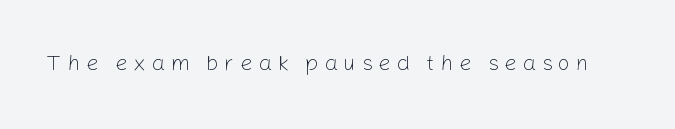
Q: Is the text bold? A: No.
Q: Is the text italic (slanted)? A: No, it is upright.
Q: Is the text underlined? A: No.
Q: Is the spacing between letters normal or unusually wide? A: Unusually wide.
